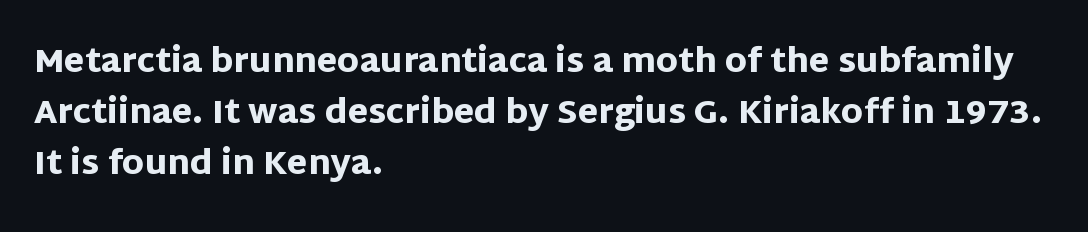
You can tell it's not italic because the verticals are truly vertical. Leading: standard. Layout note: lines flush left. The area under the type is left untouched.
